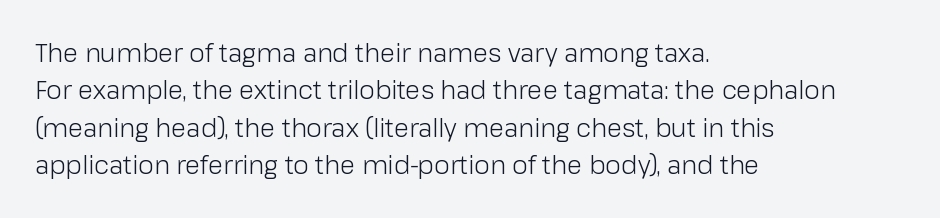
Q: Is the text bold? A: No.
Q: Is the text italic (slanted)? A: No, it is upright.
Q: Is the text underlined? A: No.
Q: How is the paragraph aligned? A: Left-aligned.
Q: Is the spacing between letters normal or unusually wide? A: Normal.
Q: Is the spacing between lines tight, normal or loose? A: Normal.
